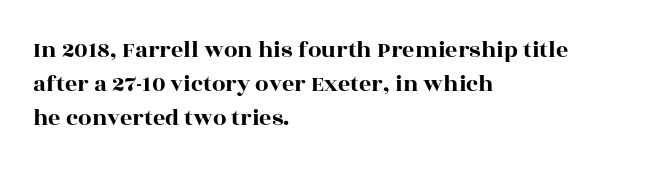
Q: Is the text italic (slanted)? A: No, it is upright.
Q: Is the text underlined? A: No.
Q: How is the paragraph aligned? A: Left-aligned.
Q: Is the spacing between letters normal or unusually wide? A: Normal.
Q: Is the spacing between lines tight, normal or loose? A: Normal.
